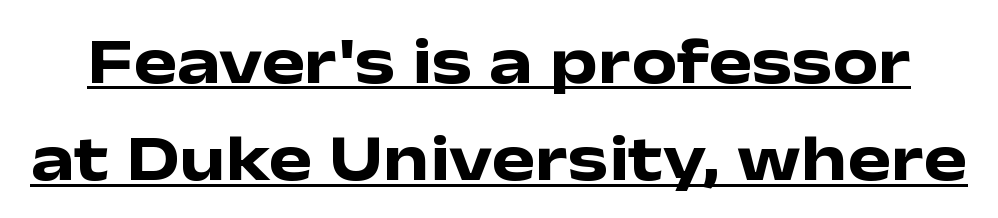
Q: Is the text bold? A: Yes.
Q: Is the text italic (slanted)? A: No, it is upright.
Q: Is the typeface a serif or a sans-serif typeface? A: Sans-serif.
Q: Is the text underlined? A: Yes.
Q: Is the spacing between letters normal or unusually wide? A: Normal.
Q: Is the spacing between lines tight, normal or loose? A: Normal.
Q: Width (condensed, normal, or wide)? A: Wide.
Q: Stroke contrast? A: Low.
Q: x-height? A: Medium.
Q: Monospaced? A: No.
